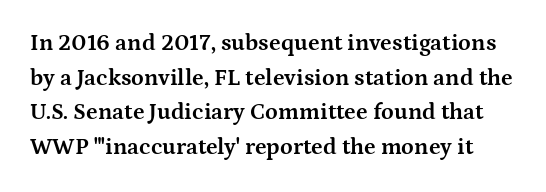
The type sits square on the baseline with zero lean. How would I describe the line gaps? Plain and ordinary. The glyphs have the mass of a bold cut. A typesetter would call this zero additional tracking. The area under the type is left untouched.
